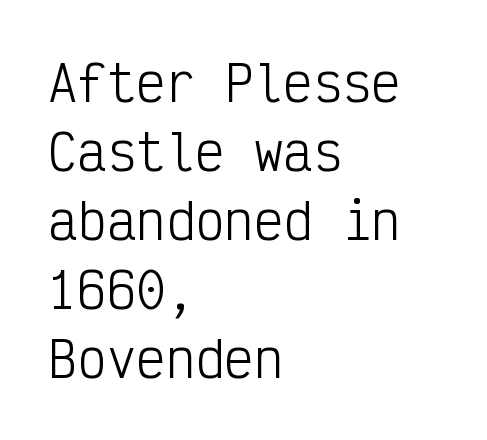
Q: Is the text bold? A: No.
Q: Is the text italic (slanted)? A: No, it is upright.
Q: Is the typeface a serif or a sans-serif typeface? A: Sans-serif.
Q: Is the text underlined? A: No.
Q: How is the paragraph aligned? A: Left-aligned.
Q: Is the spacing between letters normal or unusually wide? A: Normal.
Q: Is the spacing between lines tight, normal or loose? A: Normal.
Q: Width (condensed, normal, or wide)? A: Condensed.
Q: Stroke contrast? A: Low.
Q: x-height? A: Medium.
Q: Monospaced? A: Yes.
